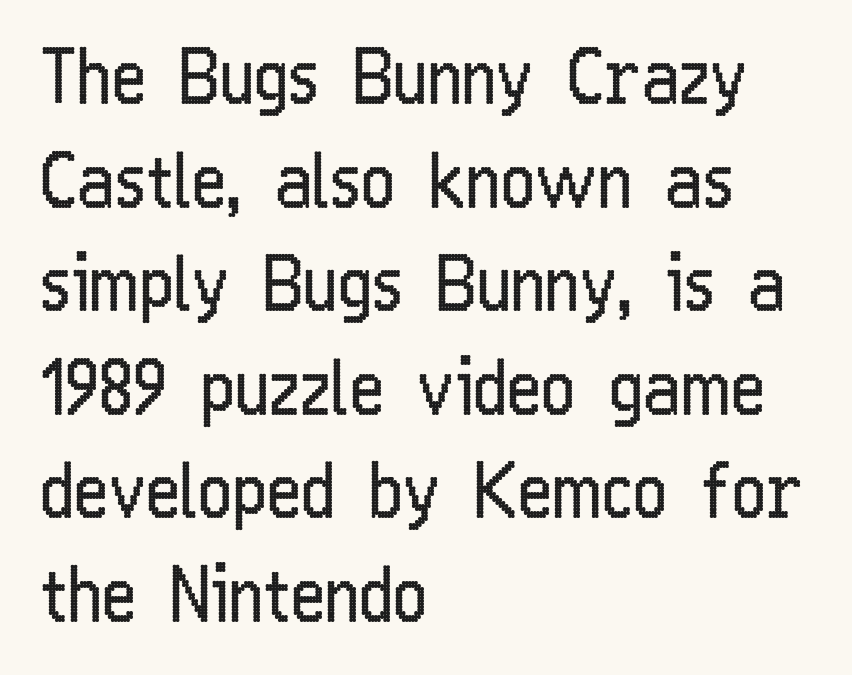
The image shows 74 px regular-weight, condensed sans-serif type, upright; set left-aligned, normal line spacing (1.4x), normal letter spacing, not underlined; low stroke contrast and a medium x-height.
